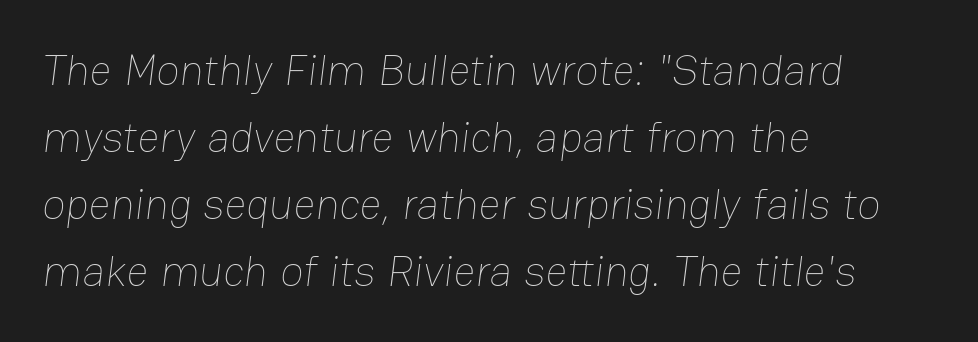
{"bold": "no", "weight": "thin", "width": "normal", "stroke_contrast": "low", "x_height": "medium", "monospaced": "no", "underline": "no", "align": "left", "line_spacing": "normal", "line_spacing_ratio": 1.56, "letter_spacing": "normal", "letter_spacing_em": 0.0, "glyph_px": 43}
